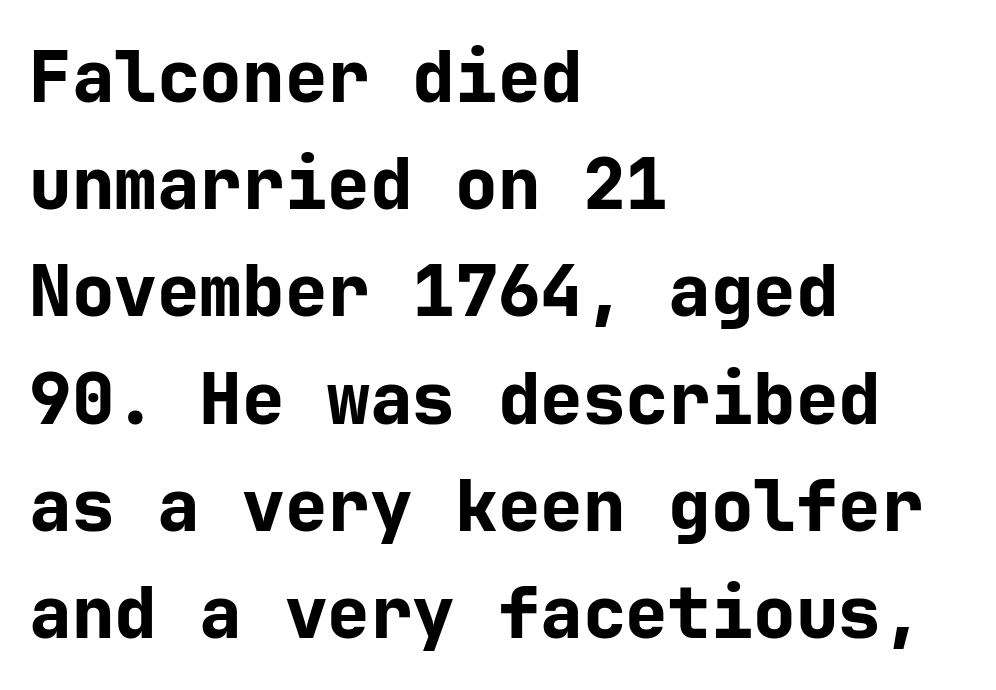
Typesetter's note: full bold, strokes at maximum text heaviness. How are the letters spaced? Ordinarily, with no added tracking. Every stem runs plumb, perpendicular to the baseline. The passage shown stacks its lines at a standard gap. To sum up the face: it is a sans, with no serifs.
